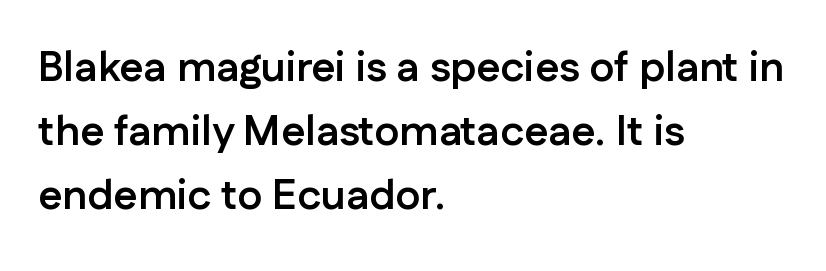
{"serif": "no", "italic": "no", "bold": "yes", "weight": "semibold", "width": "normal", "stroke_contrast": "low", "x_height": "medium", "monospaced": "no", "underline": "no", "align": "left", "line_spacing": "normal", "line_spacing_ratio": 1.52, "letter_spacing": "normal", "letter_spacing_em": 0.0, "glyph_px": 42}
